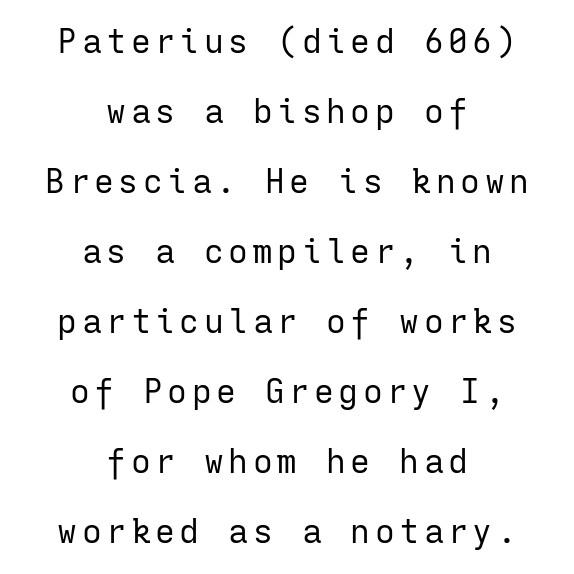
In terms of leading, this rendering errs on the spacious side. Decoration check: the copy has no underline. A quiet, ordinary-to-light weight characterises the typeface. Reading down the block, each line starts at a different indent, mirrored at its end. The axis of the letterforms is exactly vertical.
